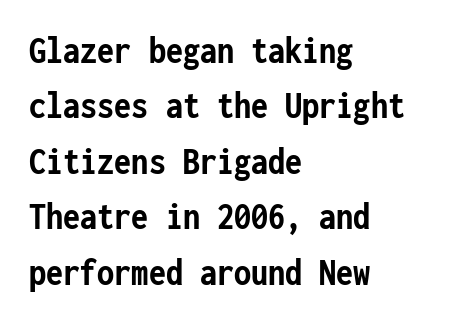
{"serif": "no", "italic": "no", "bold": "yes", "weight": "semibold", "width": "condensed", "stroke_contrast": "low", "x_height": "medium", "monospaced": "yes", "underline": "no", "align": "left", "line_spacing": "normal", "line_spacing_ratio": 1.42, "letter_spacing": "normal", "letter_spacing_em": 0.0, "glyph_px": 39}
